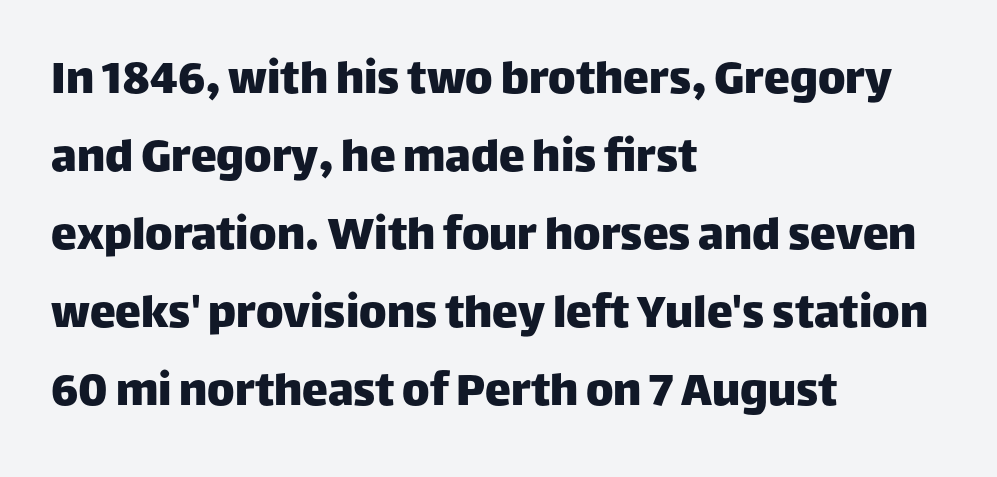
The image shows 52 px sans-serif type, upright; set left-aligned, normal line spacing (1.5x), normal letter spacing, not underlined; low stroke contrast and a large x-height.
